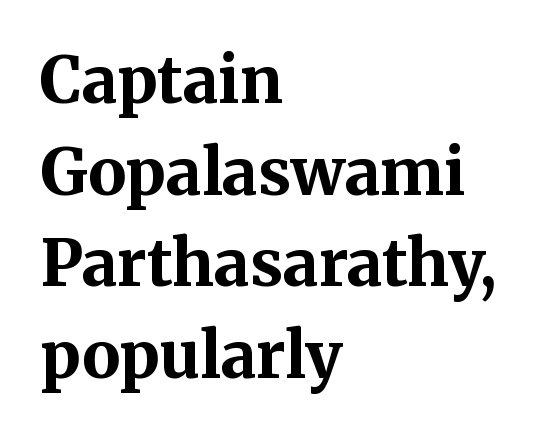
Q: Is the text bold? A: Yes.
Q: Is the text italic (slanted)? A: No, it is upright.
Q: Is the typeface a serif or a sans-serif typeface? A: Serif.
Q: Is the text underlined? A: No.
Q: How is the paragraph aligned? A: Left-aligned.
Q: Is the spacing between letters normal or unusually wide? A: Normal.
Q: Is the spacing between lines tight, normal or loose? A: Normal.
Q: Width (condensed, normal, or wide)? A: Normal.
Q: Stroke contrast? A: Medium.
Q: x-height? A: Medium.
Q: Monospaced? A: No.
